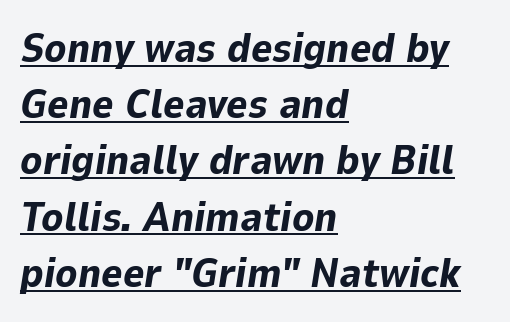
The image shows 41 px bold type, italic (leaning right); set left-aligned, normal line spacing (1.37x), normal letter spacing, underlined; low stroke contrast and a medium x-height.
